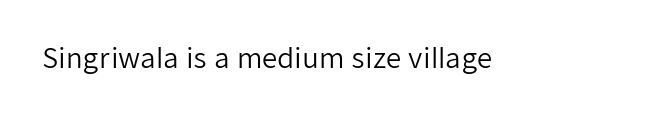
Has an underline been added? It has not. The type is set solid horizontally, with unmodified tracking. The characters are drawn with everyday or finer stroke widths. Every character sits straight up, as roman type does.
